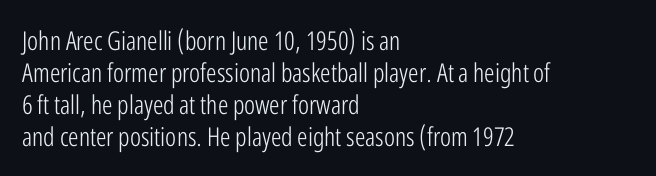
The passage shown is not underscored anywhere. Words appear dense and cohesive because spacing is normal. Alignment: flush left. Unlike italic type, these characters show no tilt at all.
